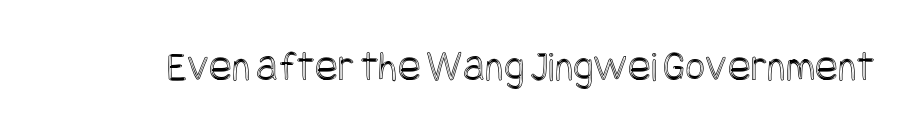
{"italic": "no", "width": "condensed", "x_height": "large", "underline": "no", "letter_spacing": "normal", "letter_spacing_em": 0.0, "glyph_px": 43}
